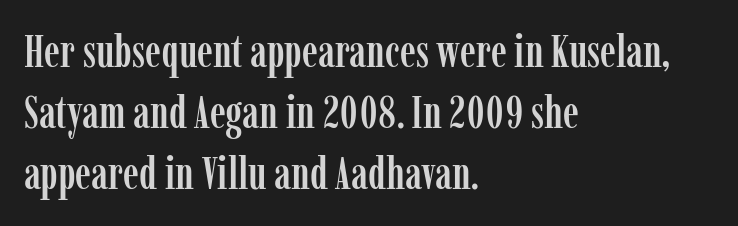
{"serif": "yes", "italic": "no", "width": "condensed", "stroke_contrast": "low", "x_height": "medium", "monospaced": "no", "underline": "no", "align": "left", "line_spacing": "normal", "line_spacing_ratio": 1.36, "letter_spacing": "normal", "letter_spacing_em": 0.0, "glyph_px": 45}
